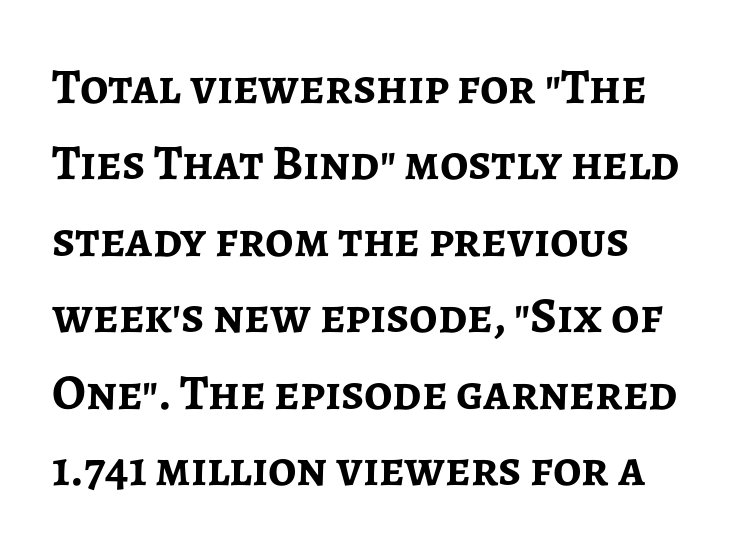
Posture: vertical. Nothing sits at the stroke ends, so this counts as sans-serif. This sample has the flowing, uneven cadence of proportional lettering. Is there much room between lines? A standard amount, neither cramped nor airy. Clear beneath every line of the passage. Notice how thick the strokes are: this is what a full bold looks like.
